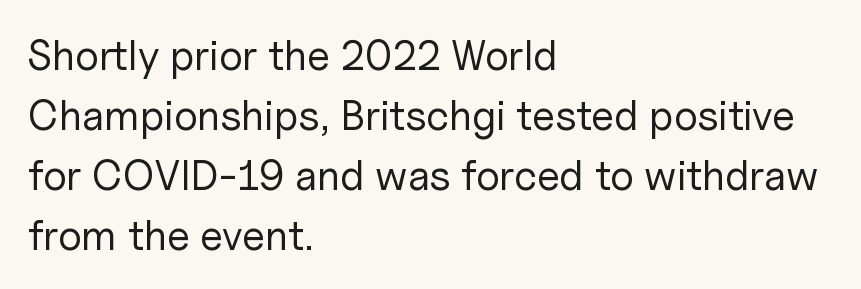
The image shows 42 px regular-weight sans-serif type, upright; set left-aligned, normal line spacing (1.43x), normal letter spacing, not underlined; low stroke contrast and a medium x-height.
